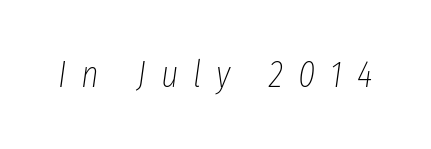
The image shows 37 px thin, condensed type, italic (leaning right); set unusually wide letter spacing (+0.4 em), not underlined; low stroke contrast and a medium x-height.
